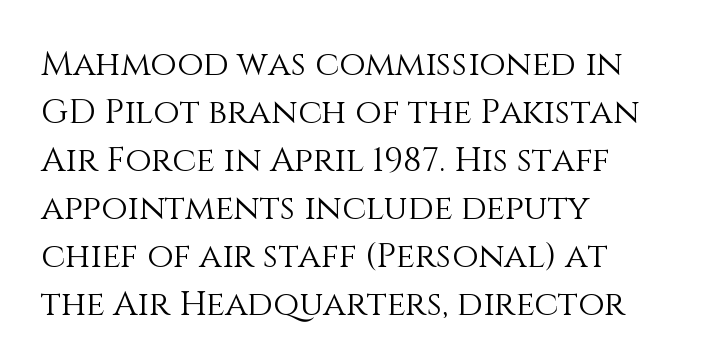
The image shows 34 px light type, upright; set left-aligned, normal line spacing (1.41x), normal letter spacing, not underlined; medium stroke contrast and a large x-height.
